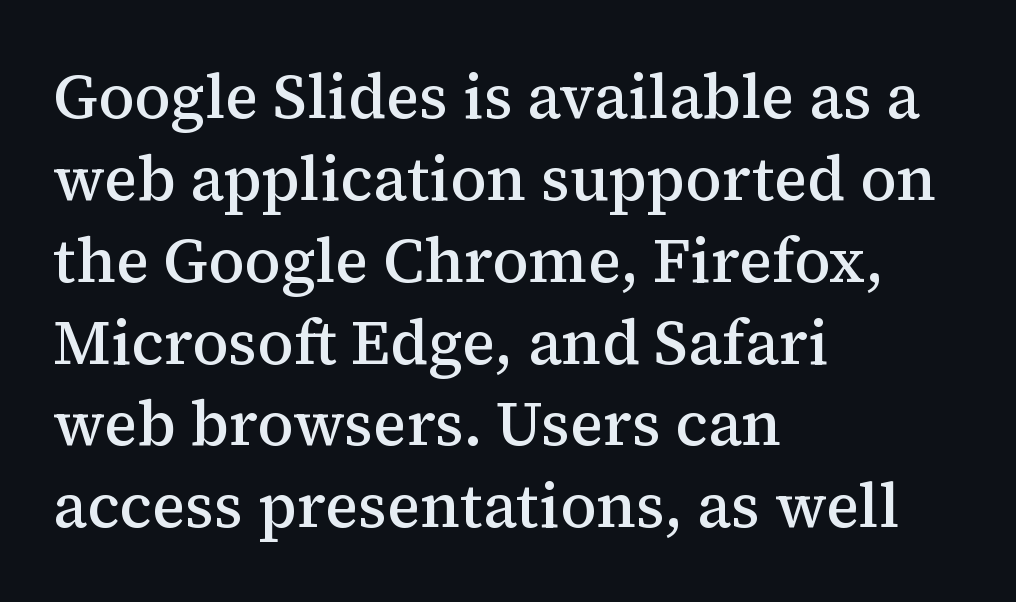
{"serif": "yes", "italic": "no", "bold": "semi", "weight": "semibold", "width": "normal", "stroke_contrast": "medium", "x_height": "medium", "monospaced": "no", "underline": "no", "align": "left", "line_spacing": "normal", "line_spacing_ratio": 1.32, "letter_spacing": "normal", "letter_spacing_em": 0.0, "glyph_px": 62}
